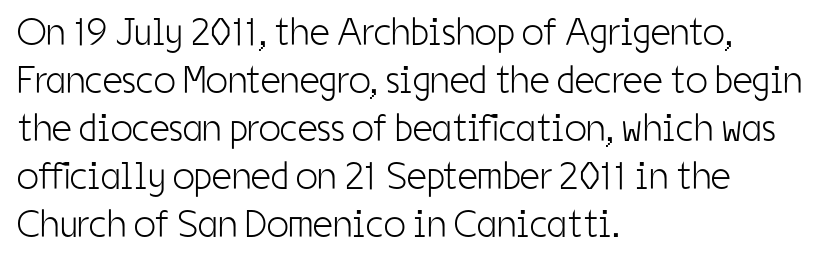
The image shows 39 px light, condensed sans-serif type, upright; set left-aligned, line spacing 1.23x, normal letter spacing, not underlined; low stroke contrast and a medium x-height.
